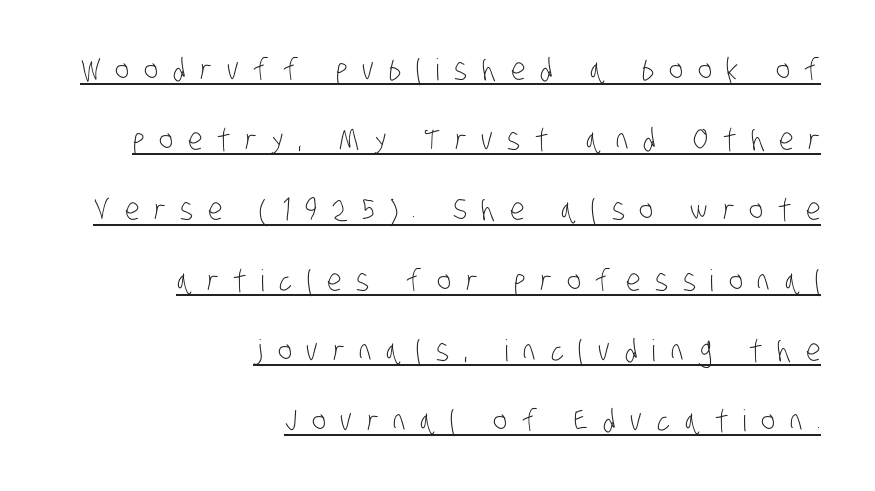
The image shows 30 px light, condensed sans-serif type; set right-aligned, loose line spacing (2.34x), unusually wide letter spacing (+0.49 em), underlined; low stroke contrast and a large x-height.
